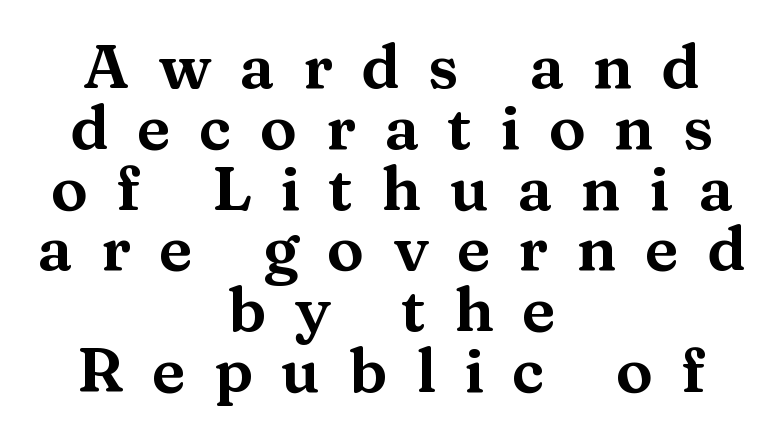
Note the varied advance widths — an 'i' is clearly narrower than an 'm'. The face used here is rendered with a markedly widened letterfit. Rendered with straight, roman letterforms. Bare-footed words on every line. Is there much room between lines? No — they nearly touch.
